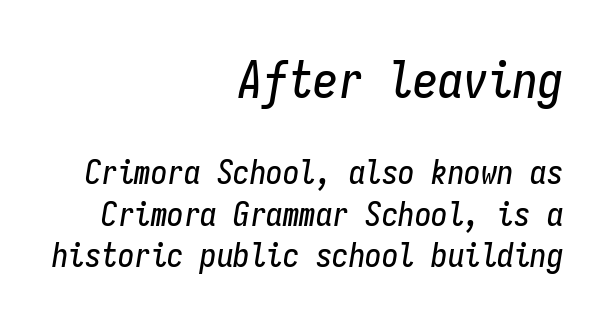
The image shows 50 px condensed type, italic (leaning right), monospaced; set right-aligned, normal line spacing (1.26x), normal letter spacing, not underlined; the first (top) block is 1.52x larger; low stroke contrast and a medium x-height.
